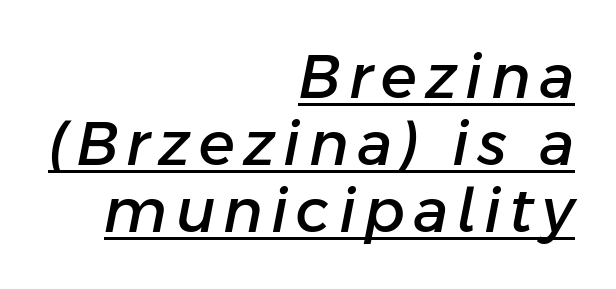
The image shows 60 px text type, italic (leaning right); set right-aligned, tight line spacing (1.12x), underlined; low stroke contrast and a medium x-height.
